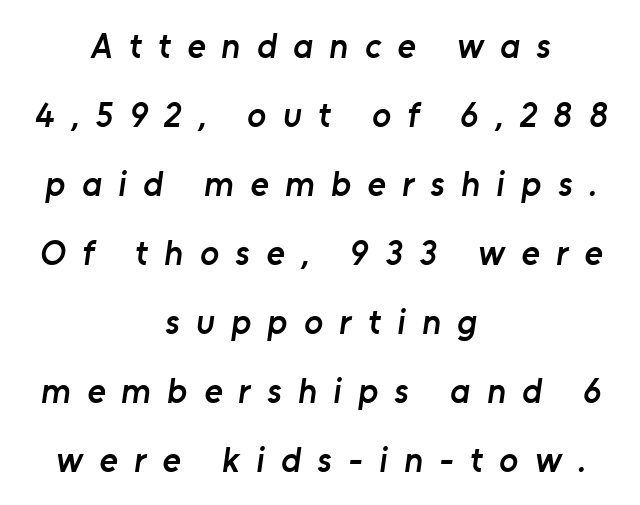
The gaps between neighbouring characters are conspicuously large. The face used here is proportionally spaced, like ordinary book or web type. The paragraph shown floats in the horizontal middle. The words here are not underlined. The rendering uses a large line-height, opening up the rows.
